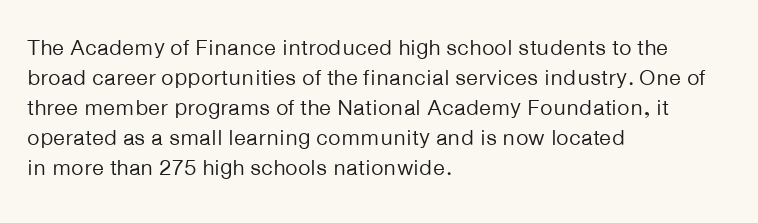
Q: Is the text bold? A: No.
Q: Is the text italic (slanted)? A: No, it is upright.
Q: Is the text underlined? A: No.
Q: How is the paragraph aligned? A: Left-aligned.
Q: Is the spacing between letters normal or unusually wide? A: Normal.
Q: Is the spacing between lines tight, normal or loose? A: Normal.
